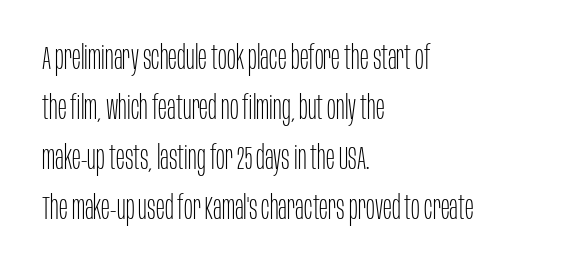
Every character sits straight up, as roman type does. Characters follow at the spacing the type designer built in. Note the varied advance widths — an 'i' is clearly narrower than an 'm'. Horizontal bands of white between lines are of average thickness.
